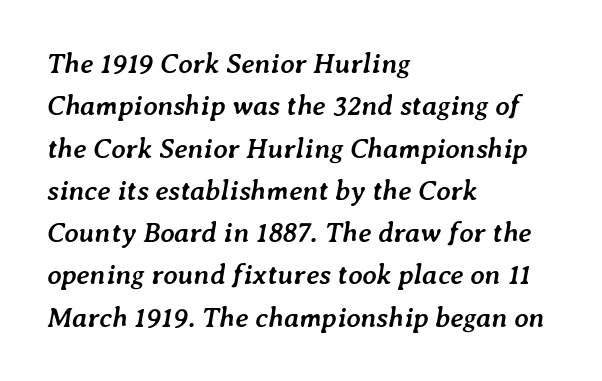
Q: Is the text bold? A: Yes.
Q: Is the text italic (slanted)? A: Yes, it leans right by about 7 degrees.
Q: Is the text underlined? A: No.
Q: How is the paragraph aligned? A: Left-aligned.
Q: Is the spacing between letters normal or unusually wide? A: Normal.
Q: Is the spacing between lines tight, normal or loose? A: Normal.
Q: Width (condensed, normal, or wide)? A: Normal.
Q: Stroke contrast? A: Low.
Q: x-height? A: Medium.
Q: Monospaced? A: No.
